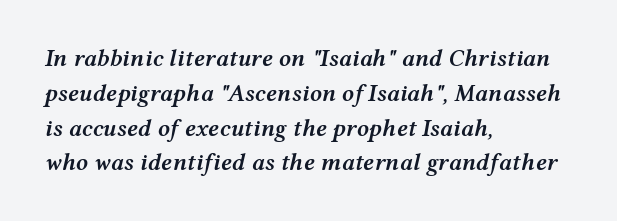
{"italic": "yes", "lean": "right", "slant_degrees": 12, "bold": "semi", "underline": "no", "align": "left", "line_spacing": "normal", "line_spacing_ratio": 1.45, "letter_spacing": "normal", "letter_spacing_em": 0.0, "glyph_px": 24}
